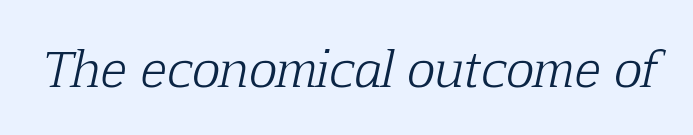
Q: Is the text bold? A: No.
Q: Is the text italic (slanted)? A: Yes, it leans right by about 12 degrees.
Q: Is the typeface a serif or a sans-serif typeface? A: Serif.
Q: Is the text underlined? A: No.
Q: Is the spacing between letters normal or unusually wide? A: Normal.
Q: Width (condensed, normal, or wide)? A: Normal.
Q: Stroke contrast? A: Low.
Q: x-height? A: Medium.
Q: Monospaced? A: No.
